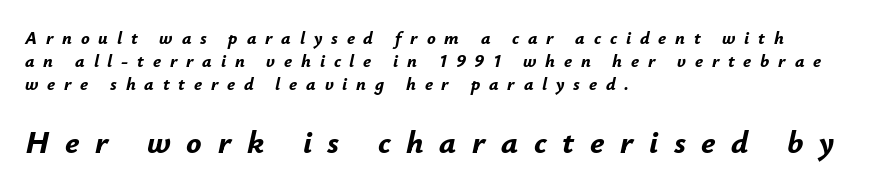
Line spacing here is normal. The rag falls on the right side of this text block. Honestly, there is no underline to notice here at all. The face used here has the dense, thick strokes of a bold.
